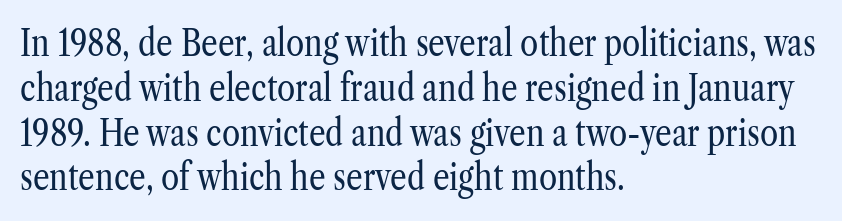
The image shows 37 px regular-weight, condensed serif type, upright; set left-aligned, line spacing 1.21x, normal letter spacing, not underlined; low stroke contrast and a medium x-height.
